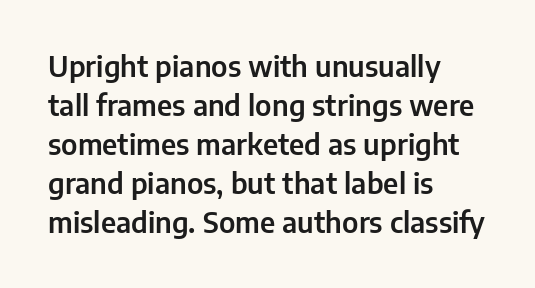
{"serif": "no", "italic": "no", "width": "normal", "stroke_contrast": "low", "x_height": "medium", "monospaced": "no", "underline": "no", "align": "left", "line_spacing": "normal", "line_spacing_ratio": 1.39, "letter_spacing": "normal", "letter_spacing_em": 0.0, "glyph_px": 28}
